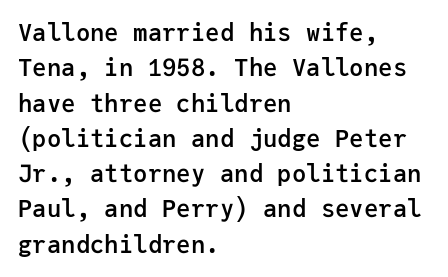
{"italic": "no", "bold": "semi", "underline": "no", "align": "left", "line_spacing": "normal", "line_spacing_ratio": 1.47, "letter_spacing": "normal", "letter_spacing_em": 0.0, "glyph_px": 24}
